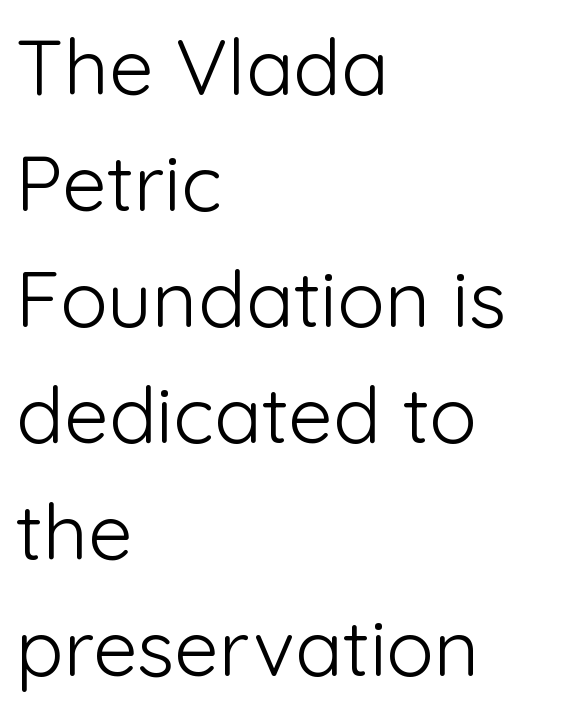
Letters have the restrained weight of plain body copy at most. The area under the type is left untouched. The letters stand upright; this is a roman face. Does extra space separate the letters? No, they use regular spacing. Whoever set this chose a conventional vertical rhythm.
